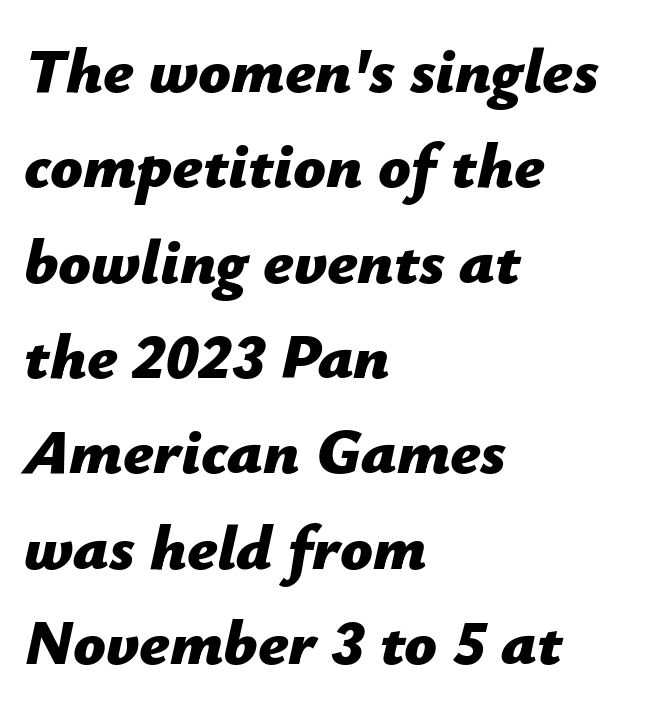
Q: Is the text bold? A: Yes.
Q: Is the text italic (slanted)? A: Yes, it leans right by about 12 degrees.
Q: Is the text underlined? A: No.
Q: How is the paragraph aligned? A: Left-aligned.
Q: Is the spacing between letters normal or unusually wide? A: Normal.
Q: Is the spacing between lines tight, normal or loose? A: Normal.
Q: Width (condensed, normal, or wide)? A: Normal.
Q: Stroke contrast? A: Low.
Q: x-height? A: Medium.
Q: Monospaced? A: No.
